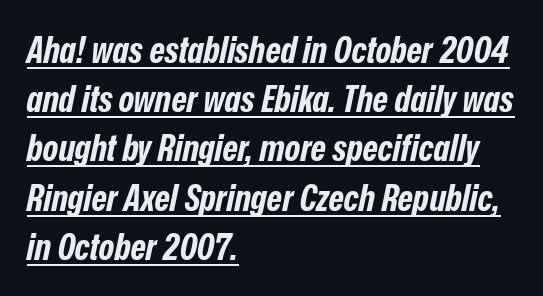
Q: Is the text bold? A: Yes.
Q: Is the text italic (slanted)? A: Yes, it leans right by about 12 degrees.
Q: Is the text underlined? A: Yes.
Q: How is the paragraph aligned? A: Left-aligned.
Q: Is the spacing between letters normal or unusually wide? A: Normal.
Q: Is the spacing between lines tight, normal or loose? A: Normal.
Q: Width (condensed, normal, or wide)? A: Condensed.
Q: Stroke contrast? A: Low.
Q: x-height? A: Medium.
Q: Monospaced? A: No.
